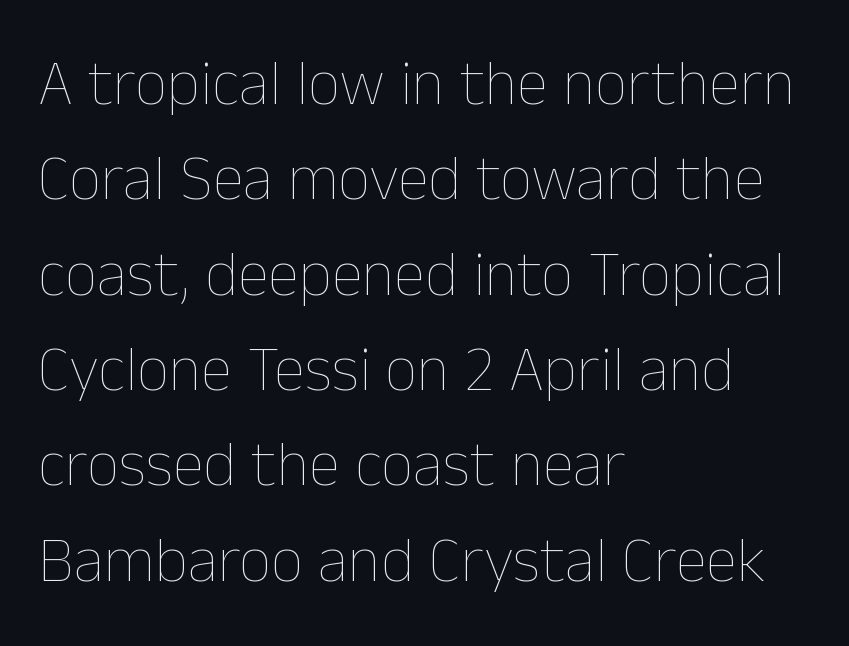
{"italic": "no", "bold": "no", "weight": "thin", "width": "normal", "stroke_contrast": "low", "x_height": "medium", "monospaced": "no", "underline": "no", "align": "left", "line_spacing": "normal", "line_spacing_ratio": 1.49, "letter_spacing": "normal", "letter_spacing_em": 0.0, "glyph_px": 64}
